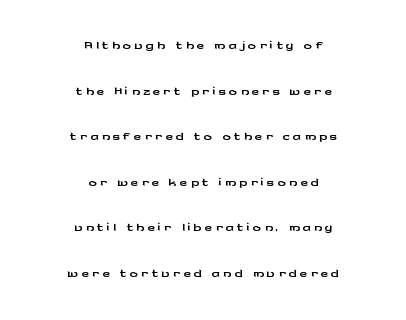
The image shows 21 px text type, upright; set centered, loose line spacing (2.17x), not underlined.
